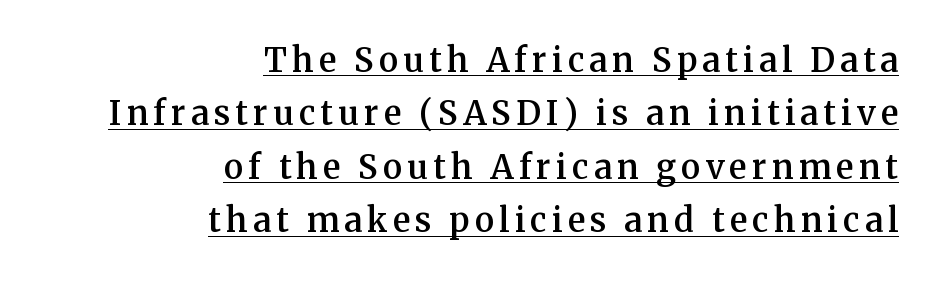
Q: Is the text bold? A: Semi-bold.
Q: Is the text italic (slanted)? A: No, it is upright.
Q: Is the typeface a serif or a sans-serif typeface? A: Serif.
Q: Is the text underlined? A: Yes.
Q: How is the paragraph aligned? A: Right-aligned.
Q: Is the spacing between lines tight, normal or loose? A: Normal.
Q: Width (condensed, normal, or wide)? A: Normal.
Q: Stroke contrast? A: Medium.
Q: x-height? A: Medium.
Q: Monospaced? A: No.
